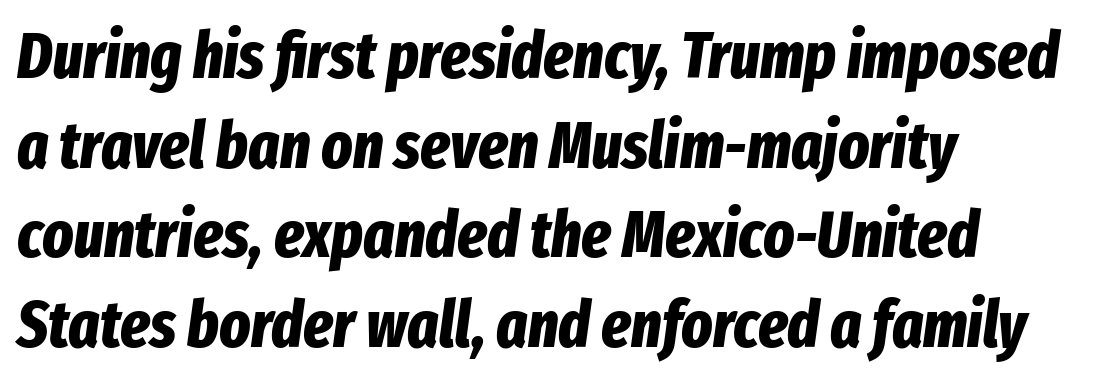
The image shows 65 px bold, condensed type, italic (leaning right); set left-aligned, normal line spacing (1.38x), normal letter spacing, not underlined; low stroke contrast and a medium x-height.
